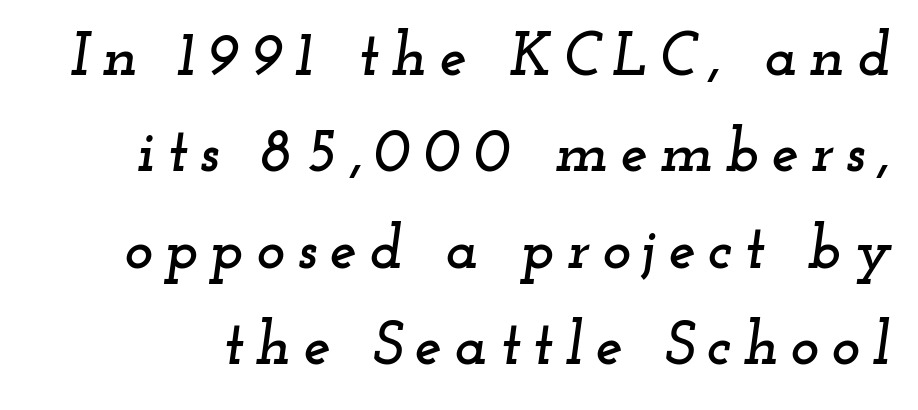
Q: Is the text italic (slanted)? A: Yes, it leans right by about 12 degrees.
Q: Is the typeface a serif or a sans-serif typeface? A: Serif.
Q: Is the text underlined? A: No.
Q: Is the spacing between letters normal or unusually wide? A: Unusually wide.
Q: Is the spacing between lines tight, normal or loose? A: Normal.
Q: Width (condensed, normal, or wide)? A: Wide.
Q: Stroke contrast? A: Low.
Q: x-height? A: Small.
Q: Monospaced? A: No.
